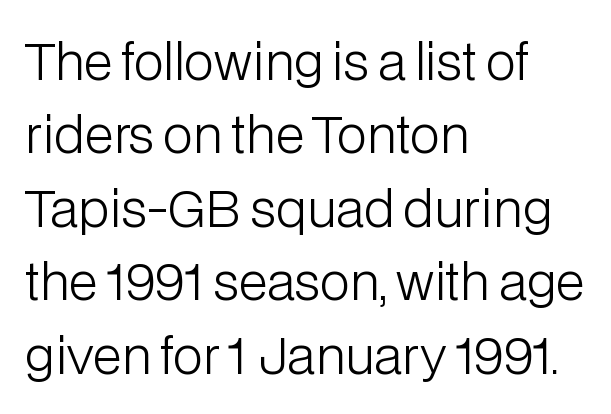
The image shows 50 px light sans-serif type, upright; set left-aligned, normal line spacing (1.47x), normal letter spacing, not underlined; low stroke contrast and a medium x-height.
